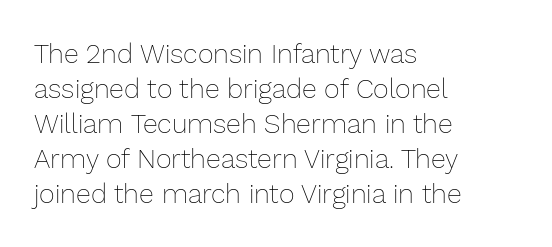
The image shows 27 px text type, upright; set left-aligned, normal line spacing (1.3x), normal letter spacing, not underlined.
